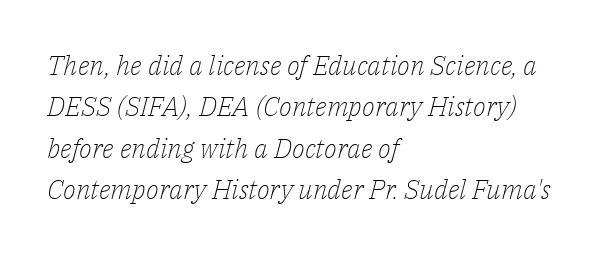
The image shows 27 px text type, italic (leaning right); set left-aligned, normal line spacing (1.53x), normal letter spacing, not underlined.
